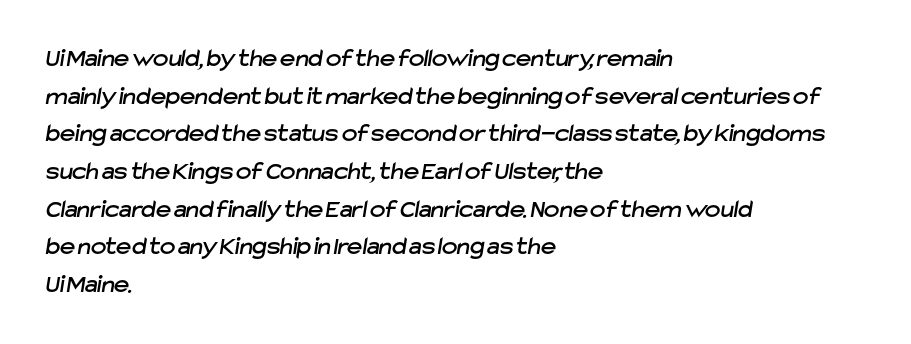
Line beginnings align vertically; line endings do not. Baseline-to-baseline distance is the conventional proportion of letter height. Does extra space separate the letters? No, they use regular spacing. Each row of text sits above clean, open space.
